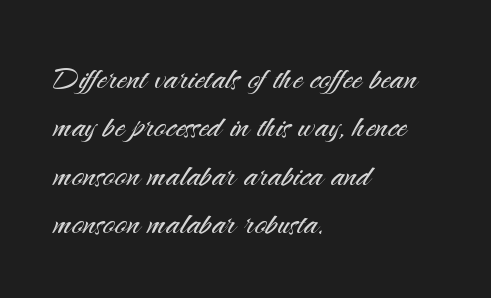
The image shows 40 px light sans-serif type; set left-aligned, line spacing 1.21x, normal letter spacing, not underlined; medium stroke contrast and a small x-height.
